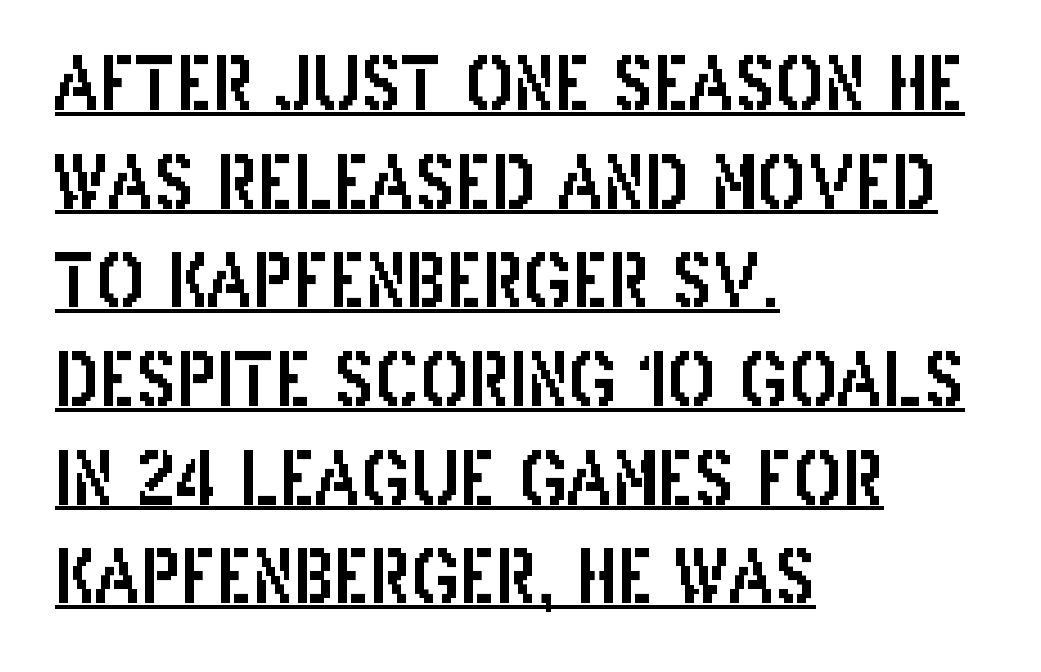
Notice how the passage keeps a crisp vertical edge on the left only. Looks like regular typesetting: each glyph gets only the width it needs. You can see a thin bar hugging the bottom of the glyphs. Horizontal bands of white between lines are of average thickness.
